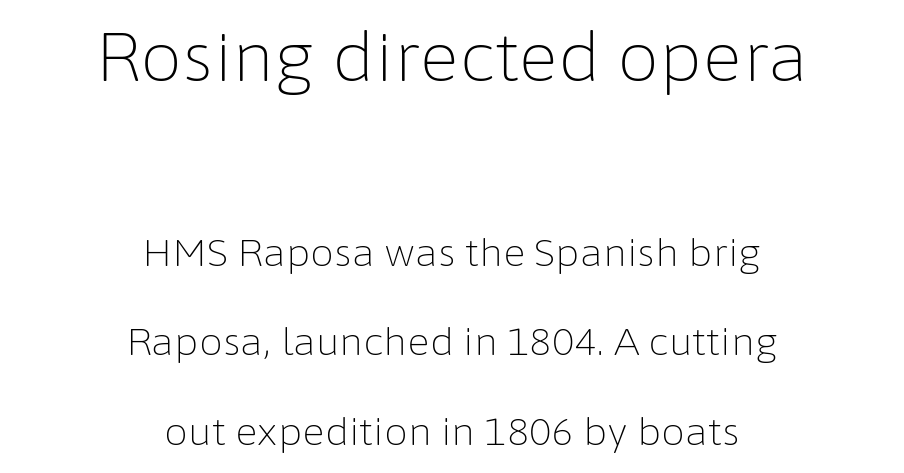
Caption: face not bold, strokes unweighted. The emphasis by scale lands on block number one, above. The typesetter chose a symmetrical, centered arrangement here. Do the letters lean? They stand straight. Does the type have serifs? No, each stem ends abruptly. Glance below the letters and you will spot only blank space.
